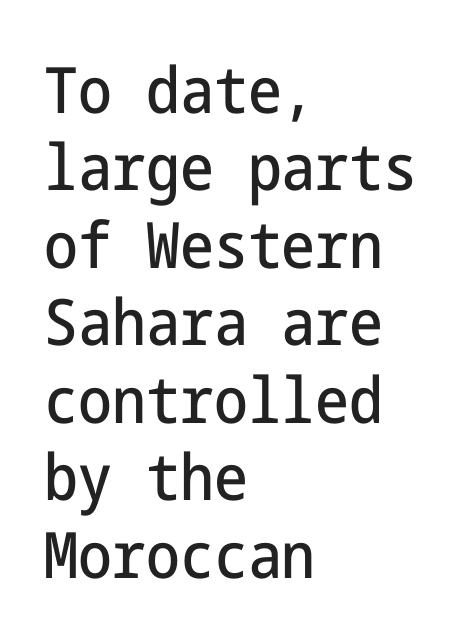
The strip under each line holds only bare page. Which margin do the lines hug? The left one — the right edge is uneven. Nothing unusual about the tracking: characters are spaced as the font intends. Look at the bottom of the vertical strokes: they stop flat, with no serifs.
